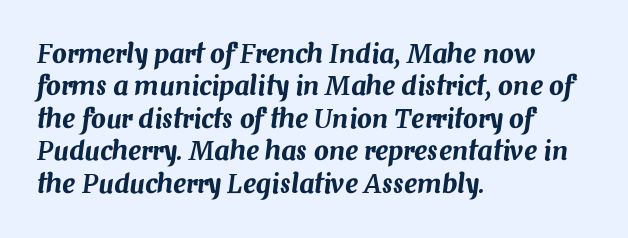
An italicized treatment has been applied to the whole sample. Glance below the letters and you will spot only blank space. A classic flush-left, rag-right setting is used for this passage. Vertical spacing — default.
